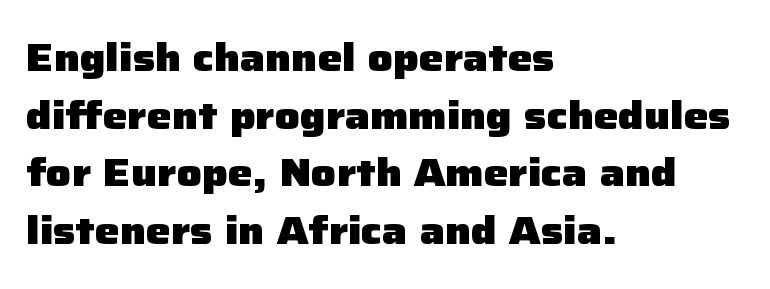
The image shows 39 px heavy sans-serif type, upright; set left-aligned, normal line spacing (1.48x), normal letter spacing, not underlined; low stroke contrast and a medium x-height.
